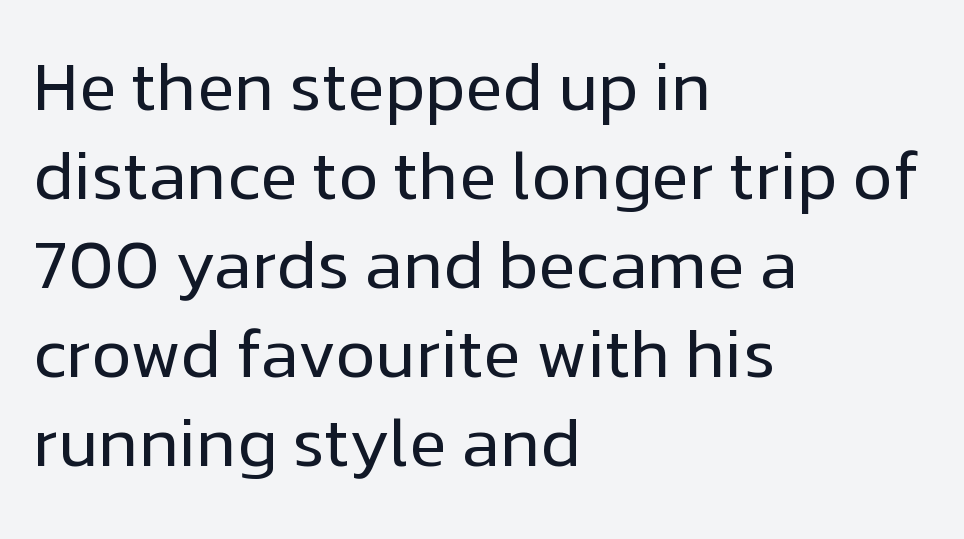
The image shows 69 px regular-weight sans-serif type, upright; set left-aligned, normal line spacing (1.29x), normal letter spacing, not underlined; low stroke contrast and a medium x-height.
